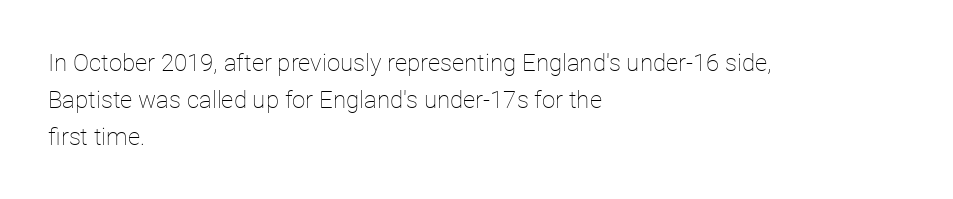
Vertical strokes here are truly vertical. Every row of glyphs begins at an identical x-position on the left. Between one letter and the next there's only the usual sliver of space. Only glyphs here, with clear space below each row.
